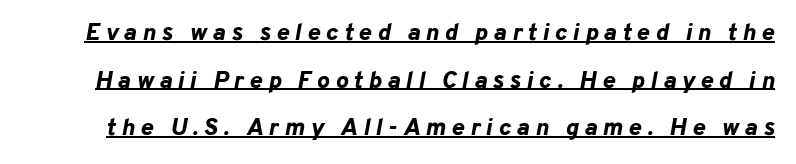
The image shows 24 px bold type, italic (leaning right); set loose line spacing (1.98x), unusually wide letter spacing (+0.24 em), underlined.
